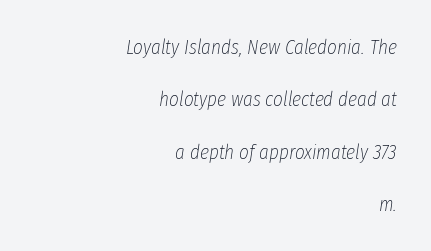
{"italic": "yes", "lean": "right", "slant_degrees": 8, "bold": "no", "underline": "no", "align": "right", "line_spacing": "loose", "line_spacing_ratio": 2.49, "letter_spacing": "normal", "letter_spacing_em": 0.0, "glyph_px": 21}
